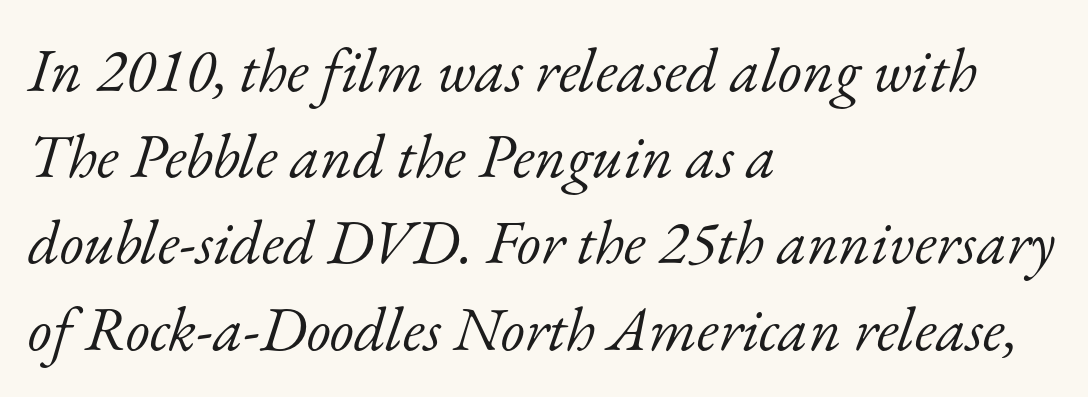
Q: Is the text bold? A: No.
Q: Is the text italic (slanted)? A: Yes, it leans right by about 17 degrees.
Q: Is the typeface a serif or a sans-serif typeface? A: Serif.
Q: Is the text underlined? A: No.
Q: How is the paragraph aligned? A: Left-aligned.
Q: Is the spacing between letters normal or unusually wide? A: Normal.
Q: Is the spacing between lines tight, normal or loose? A: Normal.
Q: Width (condensed, normal, or wide)? A: Normal.
Q: Stroke contrast? A: Low.
Q: x-height? A: Small.
Q: Monospaced? A: No.
